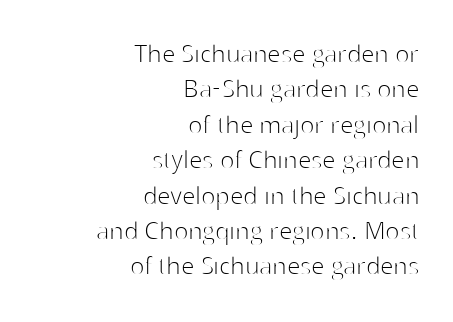
Q: Is the text bold? A: No.
Q: Is the text italic (slanted)? A: No, it is upright.
Q: Is the typeface a serif or a sans-serif typeface? A: Sans-serif.
Q: Is the text underlined? A: No.
Q: How is the paragraph aligned? A: Right-aligned.
Q: Is the spacing between letters normal or unusually wide? A: Normal.
Q: Width (condensed, normal, or wide)? A: Normal.
Q: Stroke contrast? A: High.
Q: x-height? A: Medium.
Q: Monospaced? A: No.
